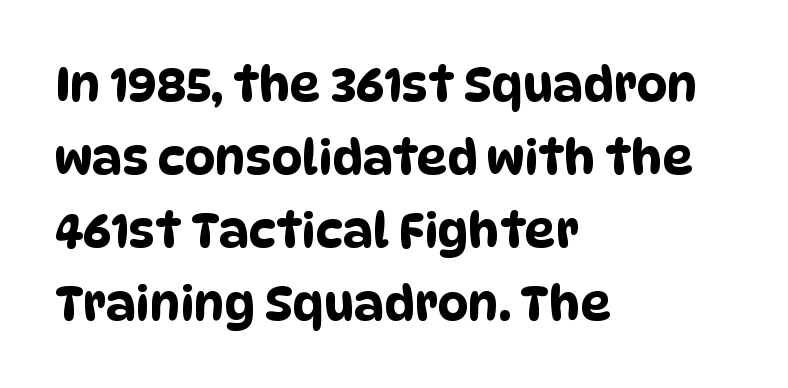
Q: Is the typeface a serif or a sans-serif typeface? A: Sans-serif.
Q: Is the text underlined? A: No.
Q: How is the paragraph aligned? A: Left-aligned.
Q: Is the spacing between letters normal or unusually wide? A: Normal.
Q: Is the spacing between lines tight, normal or loose? A: Normal.
Q: Width (condensed, normal, or wide)? A: Condensed.
Q: Stroke contrast? A: Low.
Q: x-height? A: Large.
Q: Monospaced? A: No.
